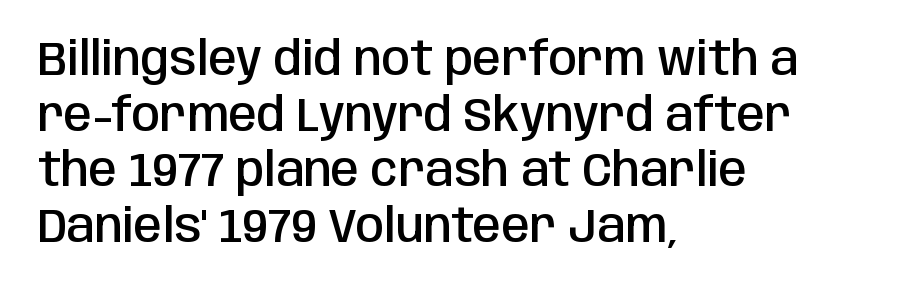
Q: Is the text bold? A: Semi-bold.
Q: Is the text italic (slanted)? A: No, it is upright.
Q: Is the typeface a serif or a sans-serif typeface? A: Sans-serif.
Q: Is the text underlined? A: No.
Q: How is the paragraph aligned? A: Left-aligned.
Q: Is the spacing between letters normal or unusually wide? A: Normal.
Q: Width (condensed, normal, or wide)? A: Condensed.
Q: Stroke contrast? A: Low.
Q: x-height? A: Large.
Q: Monospaced? A: No.
